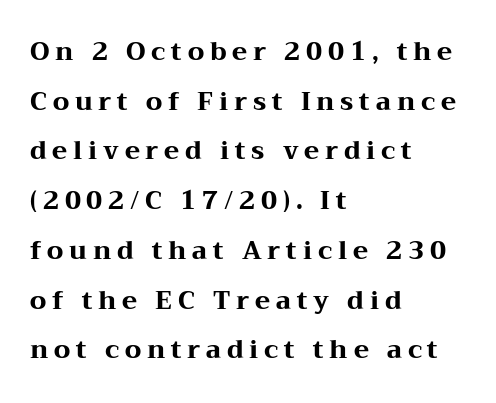
Q: Is the text bold? A: Yes.
Q: Is the text italic (slanted)? A: No, it is upright.
Q: Is the text underlined? A: No.
Q: How is the paragraph aligned? A: Left-aligned.
Q: Is the spacing between letters normal or unusually wide? A: Unusually wide.
Q: Is the spacing between lines tight, normal or loose? A: Loose.
